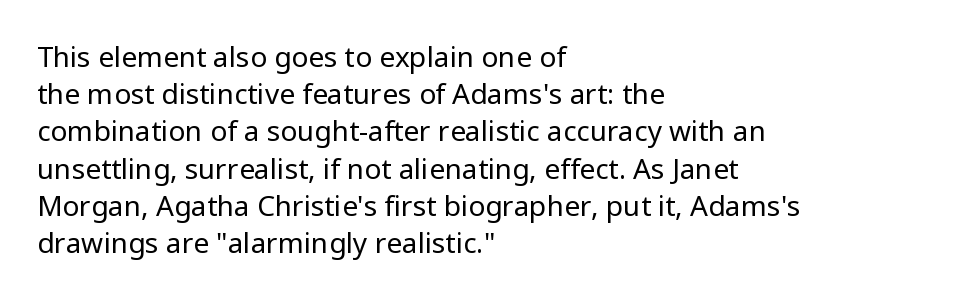
{"serif": "no", "italic": "no", "bold": "no", "weight": "regular", "width": "normal", "stroke_contrast": "low", "x_height": "medium", "monospaced": "no", "underline": "no", "align": "left", "line_spacing": "normal", "line_spacing_ratio": 1.33, "letter_spacing": "normal", "letter_spacing_em": 0.0, "glyph_px": 28}
